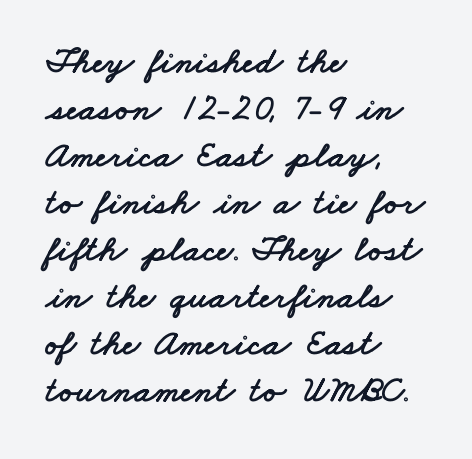
{"serif": "no", "width": "wide", "stroke_contrast": "low", "x_height": "small", "monospaced": "no", "underline": "no", "align": "left", "line_spacing": "normal", "line_spacing_ratio": 1.27, "letter_spacing": "normal", "letter_spacing_em": 0.0, "glyph_px": 37}
